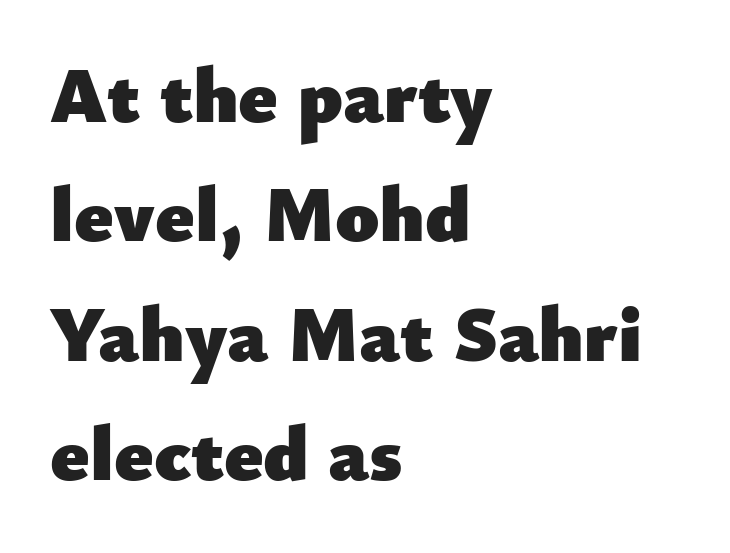
Decoration check: the copy has no underline. No italicization has been applied; the sample stays upright. Tracking value appears to be zero — textbook default spacing. Emphasis by weight is at full strength: bold. A classic flush-left, rag-right setting is used for this passage.
